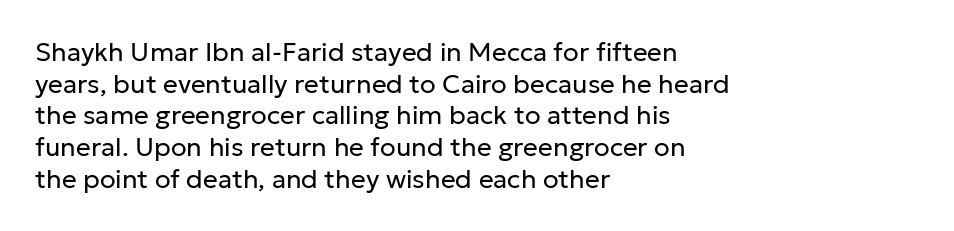
Q: Is the text bold? A: No.
Q: Is the text italic (slanted)? A: No, it is upright.
Q: Is the text underlined? A: No.
Q: How is the paragraph aligned? A: Left-aligned.
Q: Is the spacing between letters normal or unusually wide? A: Normal.
